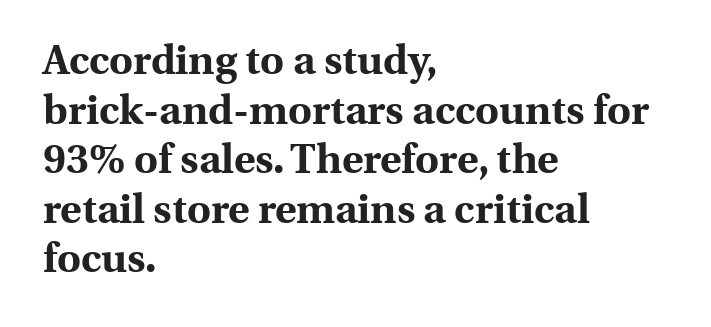
Q: Is the text bold? A: Yes.
Q: Is the text italic (slanted)? A: No, it is upright.
Q: Is the typeface a serif or a sans-serif typeface? A: Serif.
Q: Is the text underlined? A: No.
Q: How is the paragraph aligned? A: Left-aligned.
Q: Is the spacing between letters normal or unusually wide? A: Normal.
Q: Width (condensed, normal, or wide)? A: Normal.
Q: x-height? A: Medium.
Q: Monospaced? A: No.
